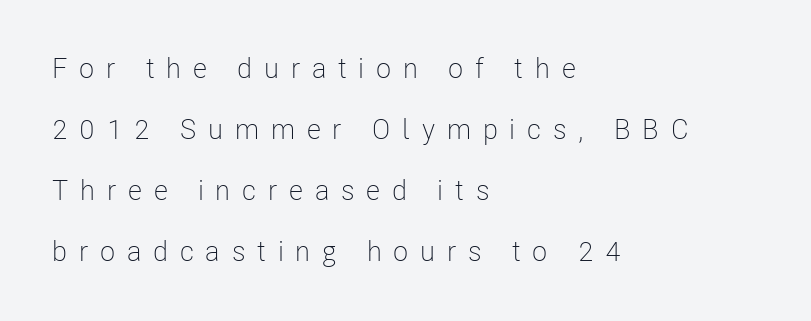
Q: Is the text bold? A: No.
Q: Is the text italic (slanted)? A: No, it is upright.
Q: Is the typeface a serif or a sans-serif typeface? A: Sans-serif.
Q: Is the text underlined? A: No.
Q: How is the paragraph aligned? A: Left-aligned.
Q: Is the spacing between letters normal or unusually wide? A: Unusually wide.
Q: Is the spacing between lines tight, normal or loose? A: Loose.
Q: Width (condensed, normal, or wide)? A: Condensed.
Q: Stroke contrast? A: Low.
Q: x-height? A: Medium.
Q: Monospaced? A: No.
